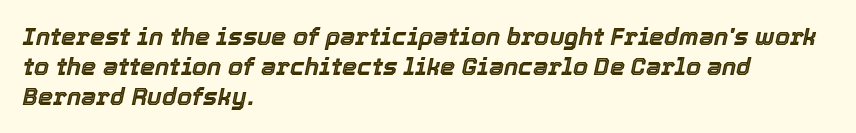
Caption: standard tracking, unaltered. Compared with typical paragraphs, the rows here are spaced about the same. The area under the type is left untouched. The whole block is typeset with a tilt. A classic flush-left, rag-right setting is used for this passage.
